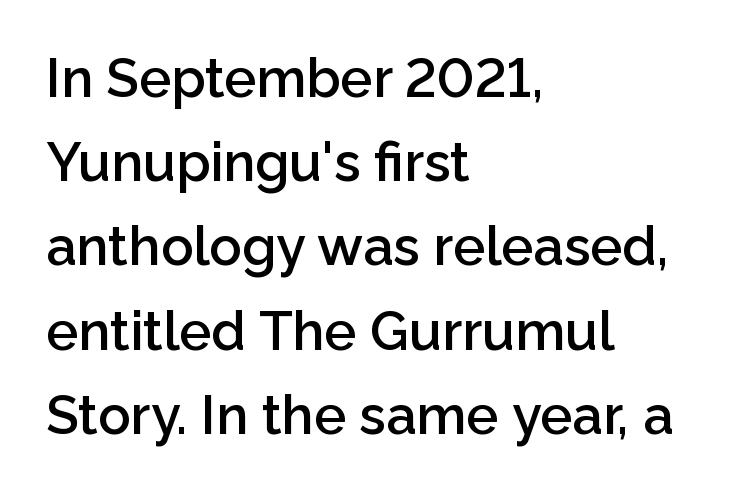
Q: Is the text bold? A: Semi-bold.
Q: Is the text italic (slanted)? A: No, it is upright.
Q: Is the typeface a serif or a sans-serif typeface? A: Sans-serif.
Q: Is the text underlined? A: No.
Q: How is the paragraph aligned? A: Left-aligned.
Q: Is the spacing between letters normal or unusually wide? A: Normal.
Q: Is the spacing between lines tight, normal or loose? A: Normal.
Q: Width (condensed, normal, or wide)? A: Normal.
Q: Stroke contrast? A: Low.
Q: x-height? A: Medium.
Q: Monospaced? A: No.
